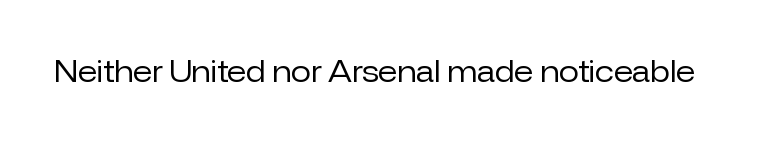
The image shows 29 px regular-weight sans-serif type, upright; set normal letter spacing, not underlined; low stroke contrast and a medium x-height.
